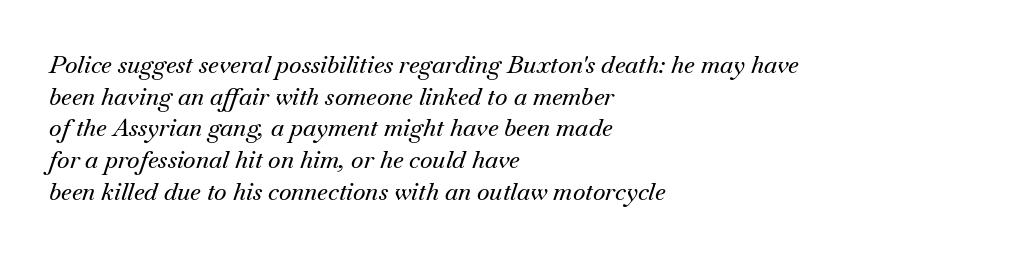
{"italic": "yes", "lean": "right", "slant_degrees": 18, "underline": "no", "align": "left", "line_spacing": "normal", "line_spacing_ratio": 1.32, "letter_spacing": "normal", "letter_spacing_em": 0.0, "glyph_px": 24}
